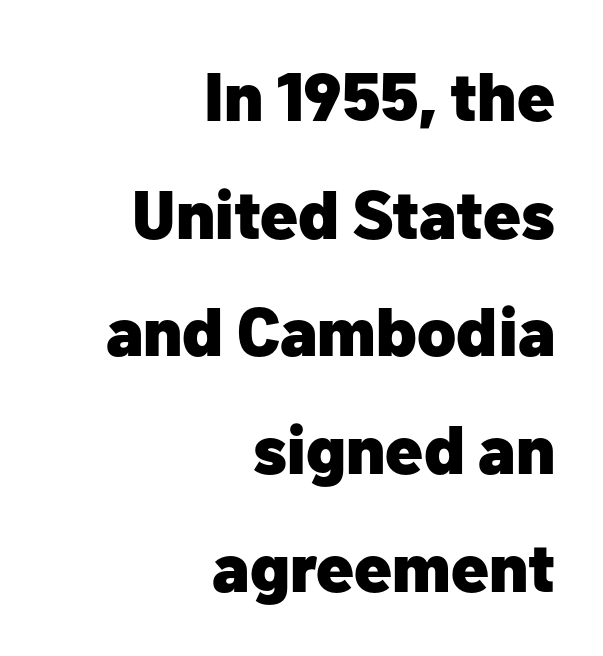
The image shows 68 px heavy sans-serif type, upright; set right-aligned, line spacing 1.73x, normal letter spacing, not underlined; low stroke contrast and a medium x-height.
